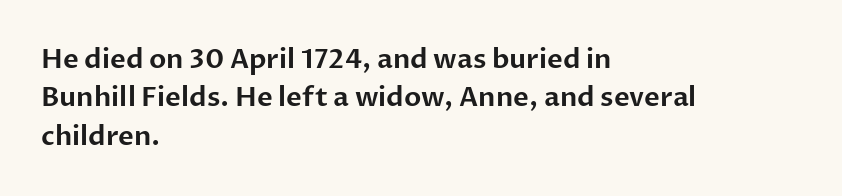
The image shows 27 px text type, upright; set left-aligned, normal line spacing (1.42x), normal letter spacing, not underlined.
